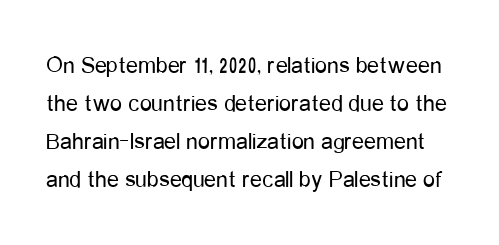
Q: Is the text bold? A: No.
Q: Is the text italic (slanted)? A: No, it is upright.
Q: Is the text underlined? A: No.
Q: Is the spacing between letters normal or unusually wide? A: Normal.
Q: Is the spacing between lines tight, normal or loose? A: Normal.
